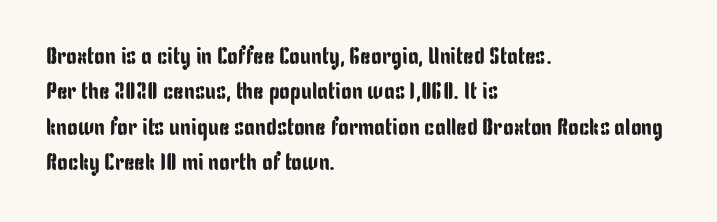
{"italic": "no", "underline": "no", "align": "left", "line_spacing": "normal", "line_spacing_ratio": 1.47, "letter_spacing": "normal", "letter_spacing_em": 0.0, "glyph_px": 24}
